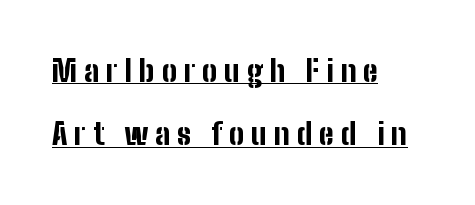
The image shows 30 px bold, condensed sans-serif type, upright; set left-aligned, loose line spacing (2.11x), unusually wide letter spacing (+0.23 em), underlined; low stroke contrast and a medium x-height.
